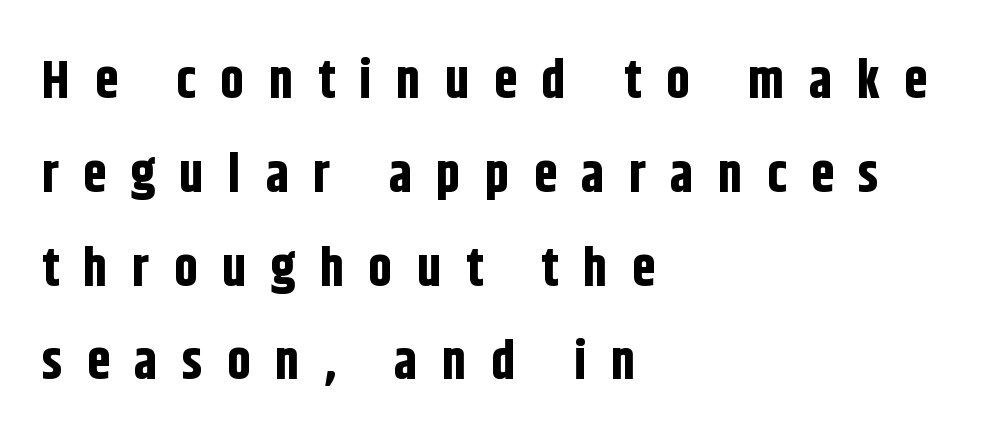
The image shows 53 px bold, condensed sans-serif type, upright; set left-aligned, line spacing 1.77x, unusually wide letter spacing (+0.46 em), not underlined; low stroke contrast and a large x-height.
